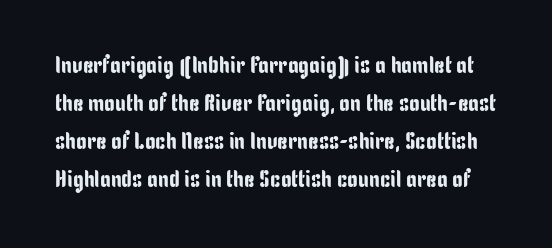
{"italic": "no", "underline": "no", "line_spacing": "normal", "line_spacing_ratio": 1.58, "letter_spacing": "normal", "letter_spacing_em": 0.0, "glyph_px": 24}
